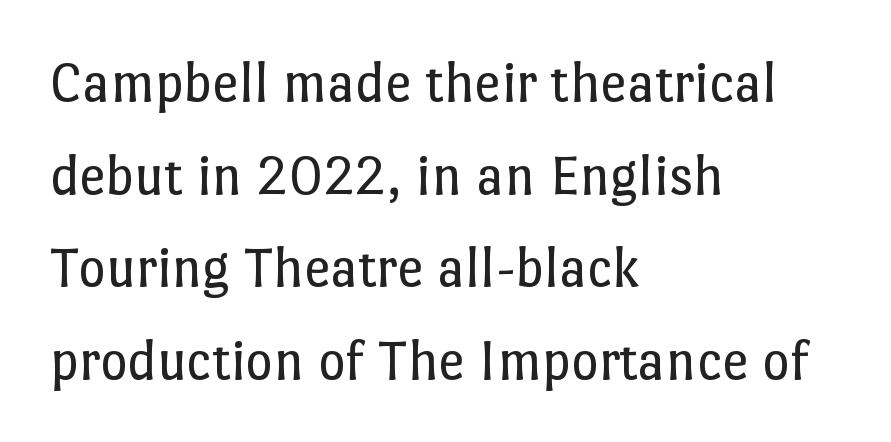
The image shows 59 px regular-weight type, upright; set left-aligned, normal line spacing (1.57x), normal letter spacing, not underlined; low stroke contrast and a medium x-height.
